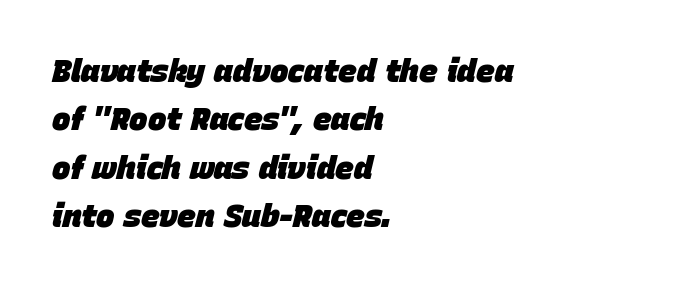
{"italic": "yes", "lean": "right", "slant_degrees": 15, "bold": "yes", "weight": "heavy", "width": "normal", "stroke_contrast": "low", "x_height": "large", "monospaced": "no", "underline": "no", "align": "left", "line_spacing": "normal", "line_spacing_ratio": 1.56, "letter_spacing": "normal", "letter_spacing_em": 0.0, "glyph_px": 31}
